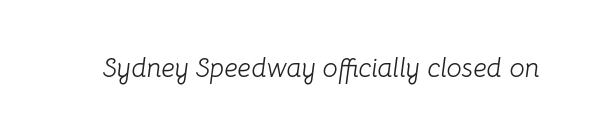
{"italic": "yes", "lean": "right", "slant_degrees": 8, "bold": "no", "underline": "no", "letter_spacing": "normal", "letter_spacing_em": 0.0, "glyph_px": 27}
